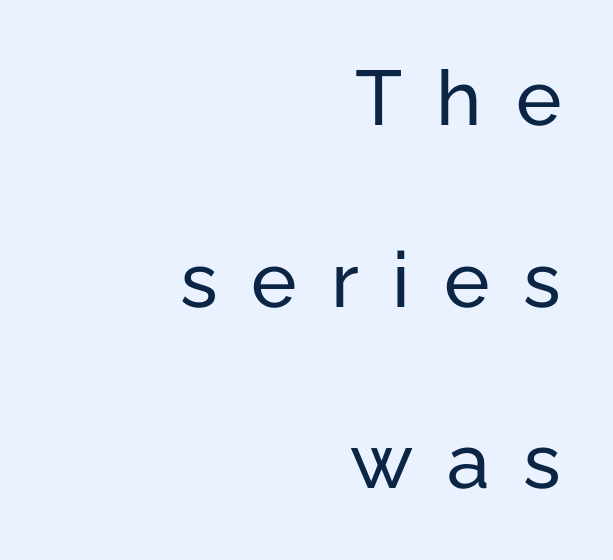
The image shows 77 px sans-serif type, upright; set right-aligned, loose line spacing (2.36x), unusually wide letter spacing (+0.44 em), not underlined; low stroke contrast and a medium x-height.
